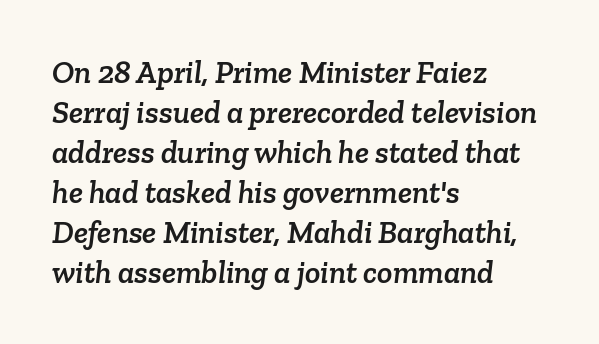
Q: Is the typeface a serif or a sans-serif typeface? A: Serif.
Q: Is the text underlined? A: No.
Q: How is the paragraph aligned? A: Left-aligned.
Q: Is the spacing between letters normal or unusually wide? A: Normal.
Q: Is the spacing between lines tight, normal or loose? A: Normal.
Q: Width (condensed, normal, or wide)? A: Normal.
Q: Stroke contrast? A: Low.
Q: x-height? A: Medium.
Q: Monospaced? A: No.
